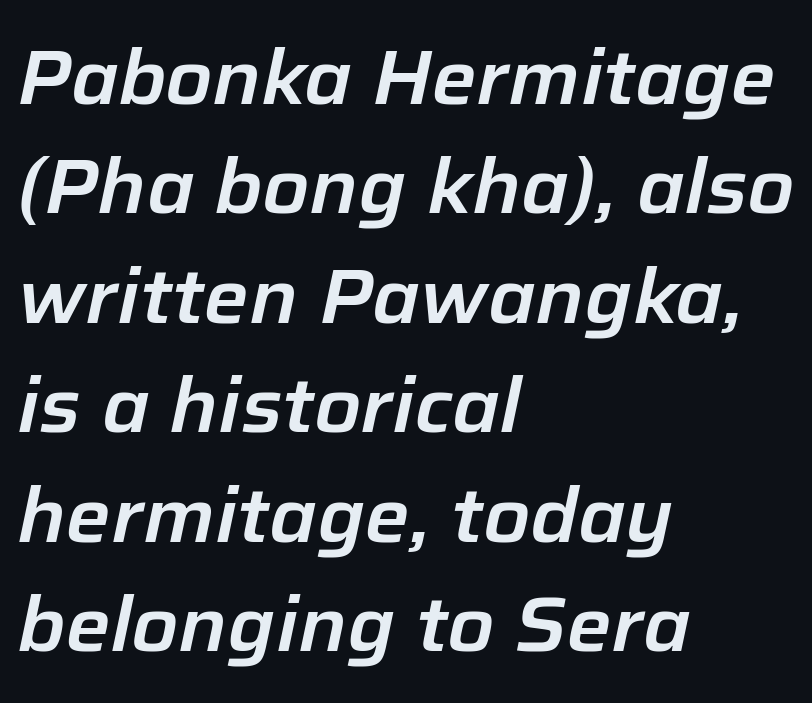
{"italic": "yes", "lean": "right", "slant_degrees": 12, "width": "normal", "stroke_contrast": "low", "x_height": "medium", "monospaced": "no", "underline": "no", "align": "left", "line_spacing": "normal", "line_spacing_ratio": 1.44, "letter_spacing": "normal", "letter_spacing_em": 0.0, "glyph_px": 76}
